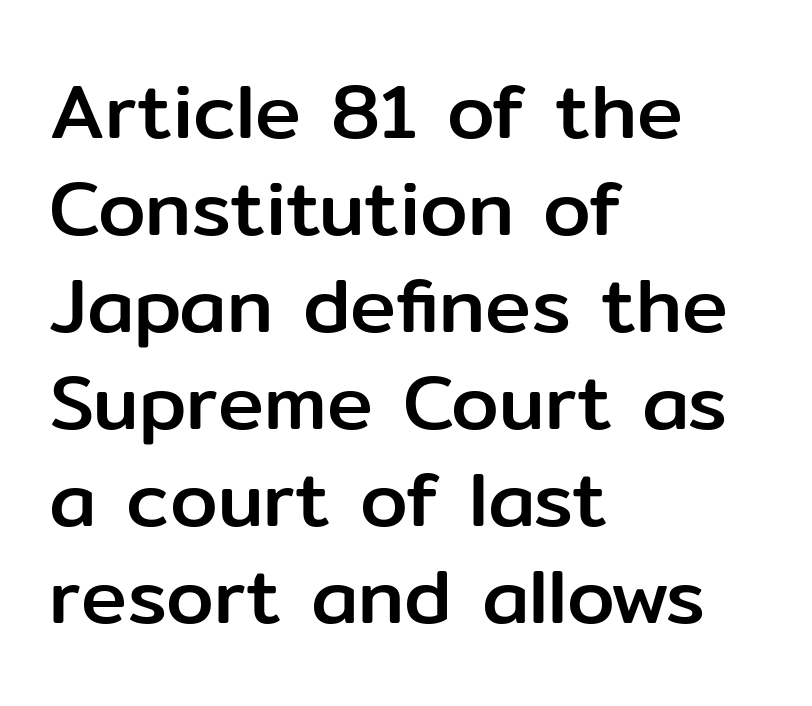
{"serif": "no", "italic": "no", "width": "normal", "stroke_contrast": "low", "x_height": "medium", "monospaced": "no", "underline": "no", "align": "left", "line_spacing": "normal", "line_spacing_ratio": 1.26, "letter_spacing": "normal", "letter_spacing_em": 0.0, "glyph_px": 77}
